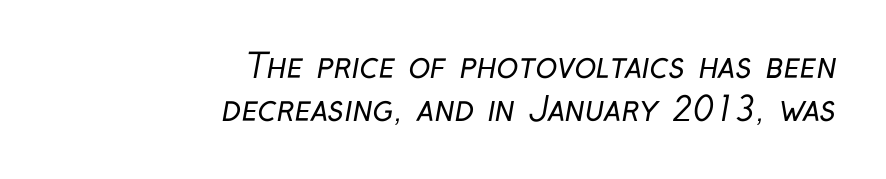
{"serif": "no", "bold": "no", "weight": "regular", "width": "condensed", "stroke_contrast": "low", "x_height": "medium", "monospaced": "no", "underline": "no", "align": "right", "line_spacing": "normal", "line_spacing_ratio": 1.29, "letter_spacing": "normal", "letter_spacing_em": 0.0, "glyph_px": 33}
